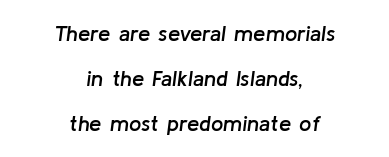
Q: Is the text bold? A: Semi-bold.
Q: Is the text italic (slanted)? A: Yes, it leans right by about 8 degrees.
Q: Is the text underlined? A: No.
Q: How is the paragraph aligned? A: Centered.
Q: Is the spacing between letters normal or unusually wide? A: Normal.
Q: Is the spacing between lines tight, normal or loose? A: Loose.
